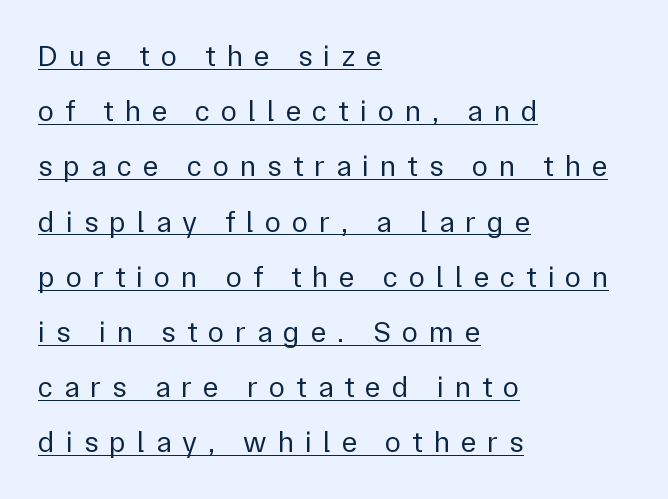
{"serif": "no", "italic": "no", "bold": "no", "weight": "regular", "width": "normal", "stroke_contrast": "low", "x_height": "medium", "monospaced": "no", "underline": "yes", "align": "left", "line_spacing_ratio": 1.84, "letter_spacing": "wide", "letter_spacing_em": 0.36, "glyph_px": 30}
